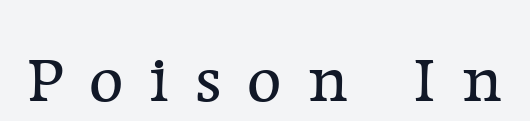
{"serif": "yes", "italic": "no", "bold": "no", "weight": "regular", "width": "normal", "stroke_contrast": "low", "x_height": "medium", "monospaced": "no", "underline": "no", "letter_spacing": "wide", "letter_spacing_em": 0.38, "glyph_px": 67}
